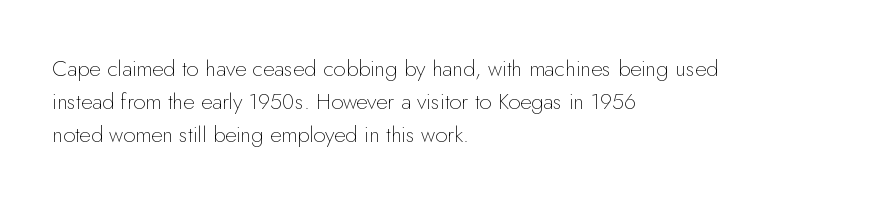
Q: Is the text bold? A: No.
Q: Is the text italic (slanted)? A: No, it is upright.
Q: Is the text underlined? A: No.
Q: How is the paragraph aligned? A: Left-aligned.
Q: Is the spacing between letters normal or unusually wide? A: Normal.
Q: Is the spacing between lines tight, normal or loose? A: Normal.
